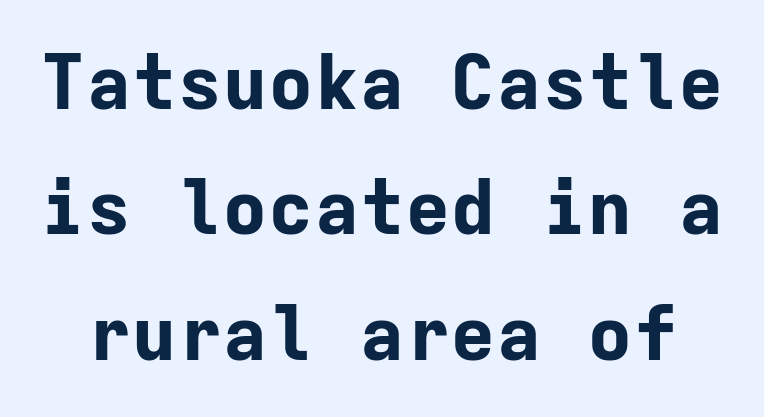
Q: Is the text bold? A: Yes.
Q: Is the text italic (slanted)? A: No, it is upright.
Q: Is the typeface a serif or a sans-serif typeface? A: Sans-serif.
Q: Is the text underlined? A: No.
Q: Is the spacing between letters normal or unusually wide? A: Normal.
Q: Is the spacing between lines tight, normal or loose? A: Normal.
Q: Width (condensed, normal, or wide)? A: Normal.
Q: Stroke contrast? A: Low.
Q: x-height? A: Medium.
Q: Monospaced? A: Yes.
